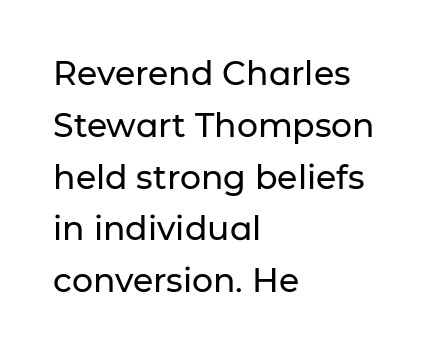
The image shows 33 px sans-serif type, upright; set left-aligned, normal line spacing (1.57x), normal letter spacing, not underlined; low stroke contrast and a medium x-height.
